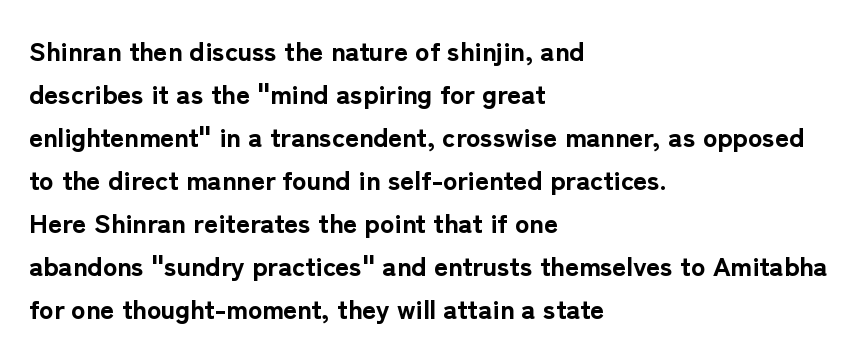
{"italic": "no", "bold": "yes", "underline": "no", "align": "left", "line_spacing": "normal", "line_spacing_ratio": 1.59, "letter_spacing": "normal", "letter_spacing_em": 0.0, "glyph_px": 27}
